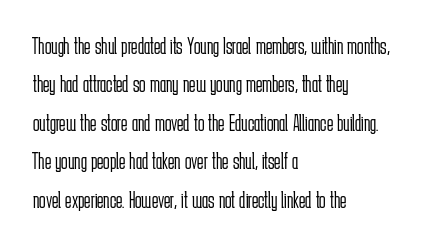
Plain, unruled lines of type. No heavy texture on the line: the type isn't bold. Look at the tracking — it's just the regular setting, nothing added. The axis of the letterforms is exactly vertical. The rows are spaced the way most documents space them.
